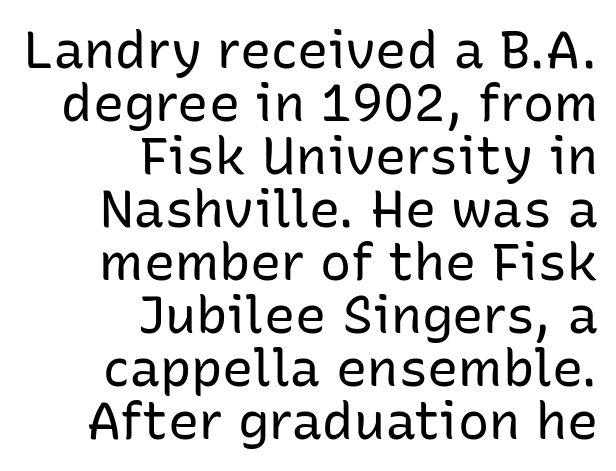
The image shows 52 px regular-weight sans-serif type, upright; set right-aligned, tight line spacing (1.02x), normal letter spacing, not underlined; low stroke contrast and a medium x-height.
